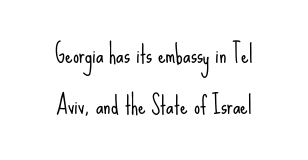
Q: Is the text bold? A: No.
Q: Is the text italic (slanted)? A: No, it is upright.
Q: Is the text underlined? A: No.
Q: How is the paragraph aligned? A: Centered.
Q: Is the spacing between letters normal or unusually wide? A: Normal.
Q: Is the spacing between lines tight, normal or loose? A: Loose.
